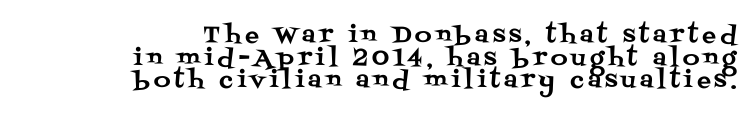
Posture: vertical. Tightly led — the rows are bunched. Short and long lines alike share a common ending point at right. The specimen omits any rule beneath the text block's lines.
